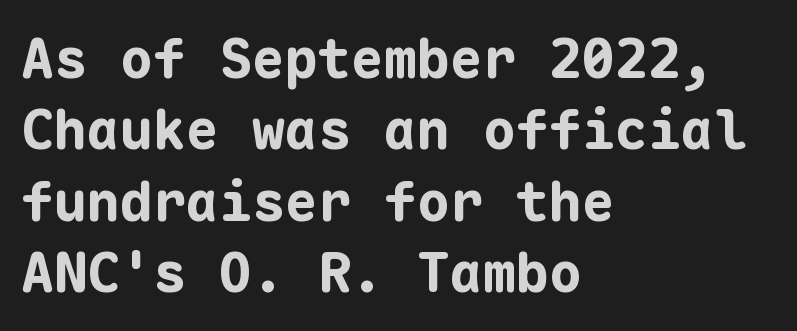
{"serif": "no", "italic": "no", "bold": "yes", "weight": "bold", "width": "normal", "stroke_contrast": "low", "x_height": "medium", "monospaced": "yes", "underline": "no", "align": "left", "line_spacing": "normal", "line_spacing_ratio": 1.3, "letter_spacing": "normal", "letter_spacing_em": 0.0, "glyph_px": 55}
